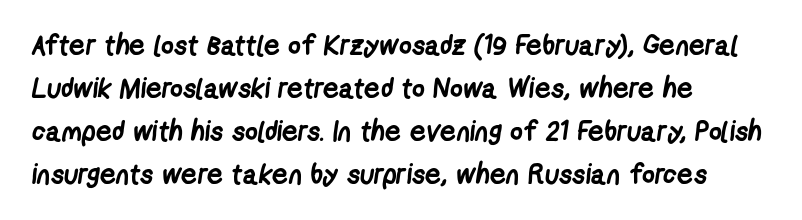
Compared with typical body copy, the letter spacing here is the same. Typographic density is high because the face is bold. In terms of leading, this rendering sits right in the middle. Honestly, there is no underline to notice here at all. The rendering anchors every line to the left-hand side. You can tell from the bare stems that sans-serif type was used.
